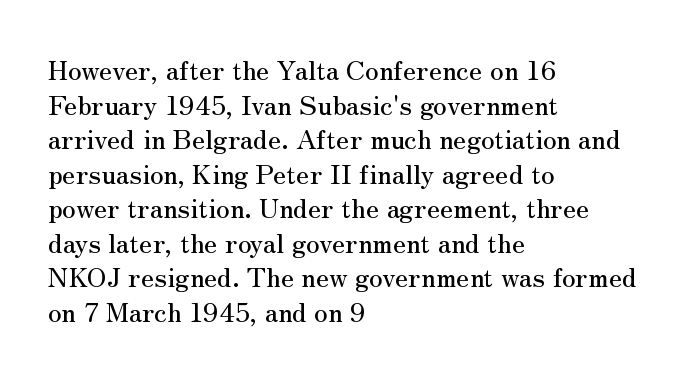
{"italic": "no", "underline": "no", "align": "left", "line_spacing": "normal", "line_spacing_ratio": 1.28, "letter_spacing": "normal", "letter_spacing_em": 0.0, "glyph_px": 27}
